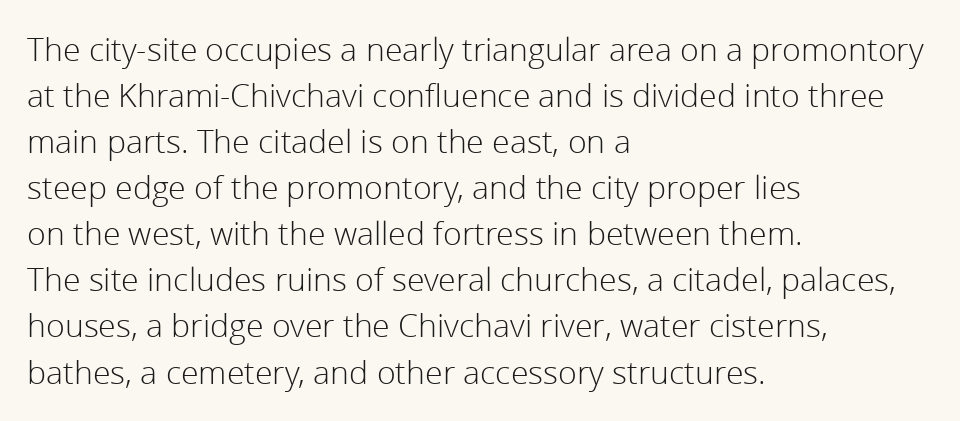
{"serif": "no", "italic": "no", "bold": "no", "weight": "light", "width": "normal", "stroke_contrast": "low", "x_height": "medium", "monospaced": "no", "underline": "no", "align": "left", "line_spacing": "normal", "line_spacing_ratio": 1.44, "letter_spacing": "normal", "letter_spacing_em": 0.0, "glyph_px": 32}
